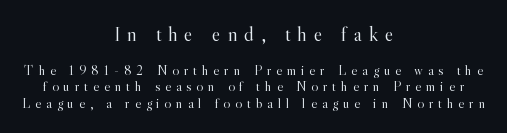
Just letters on the line, the space beneath them empty. The face used here is rendered with a markedly widened letterfit. Designer's note — italics off, roman on. Weight class: somewhere from thin through regular. Is the block centered? Yes — each line is placed symmetrically about the middle. Caption: upper text group enlarged, lower text group reduced.
